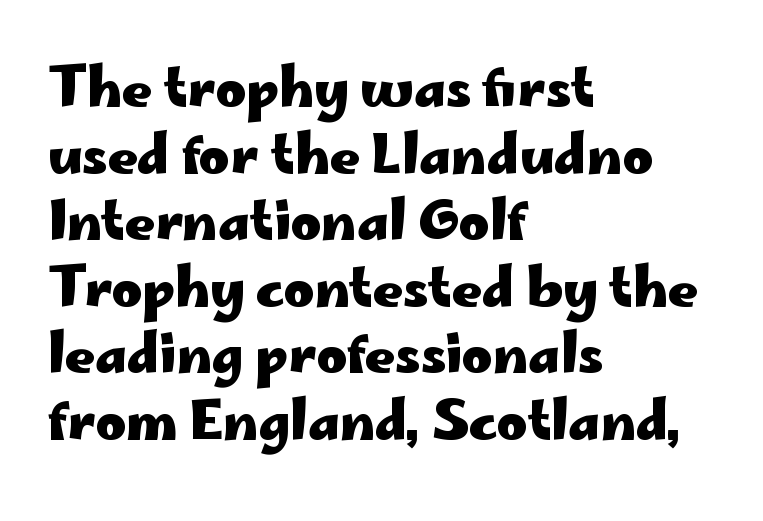
The font's upright variant was chosen for this text. The line texture is even and compact thanks to regular tracking. You'd pick this weight for a headline — it's a proper bold. The designer left line spacing at the default. Just letters on the line, the space beneath them empty.
